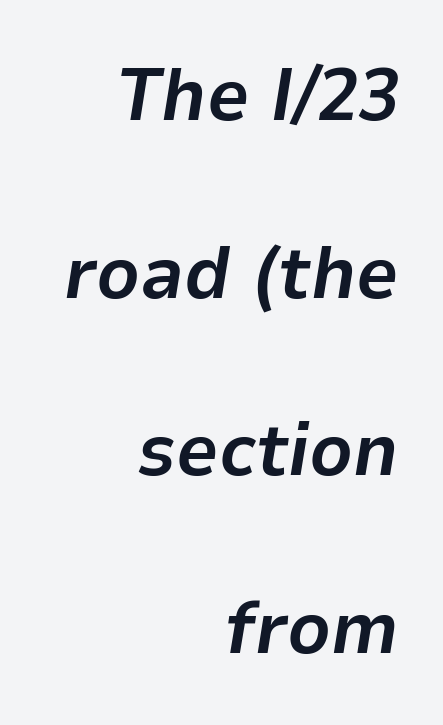
The letters sit at their default tracking, neither squeezed nor spread. Students, observe: this is what heavily led, spacious text looks like. Do the characters align in a grid? No, the font is proportional. These words are printed bold, with thick strokes throughout. Descenders are the only things crossing below the line.
